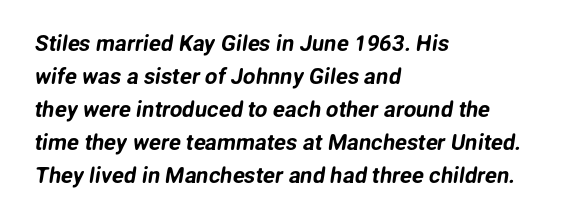
Short and long lines alike share a common starting point at left. Line spacing here is normal. Underline: absent. Observe the ordinary spacing: letters are neighbours, not strangers.
